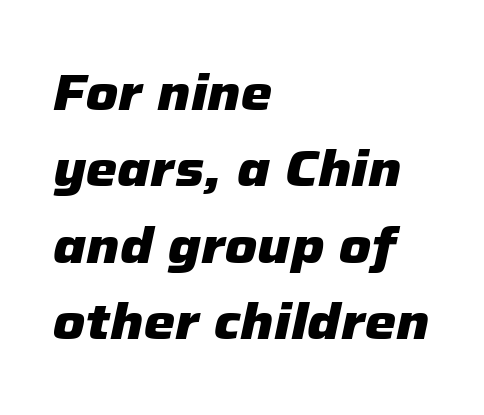
Q: Is the text bold? A: Yes.
Q: Is the text italic (slanted)? A: Yes, it leans right by about 12 degrees.
Q: Is the text underlined? A: No.
Q: How is the paragraph aligned? A: Left-aligned.
Q: Is the spacing between letters normal or unusually wide? A: Normal.
Q: Is the spacing between lines tight, normal or loose? A: Normal.
Q: Width (condensed, normal, or wide)? A: Normal.
Q: Stroke contrast? A: Low.
Q: x-height? A: Medium.
Q: Monospaced? A: No.
